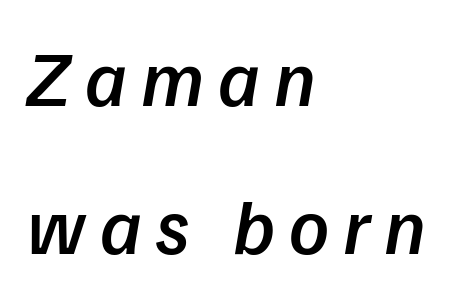
{"serif": "no", "bold": "semi", "weight": "semibold", "width": "normal", "stroke_contrast": "low", "x_height": "medium", "monospaced": "no", "underline": "no", "align": "left", "line_spacing": "loose", "line_spacing_ratio": 1.9, "glyph_px": 78}
